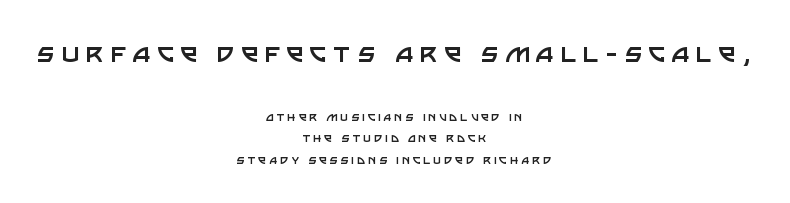
{"serif": "no", "italic": "no", "bold": "no", "weight": "regular", "width": "normal", "stroke_contrast": "low", "x_height": "large", "monospaced": "no", "underline": "no", "align": "center", "line_spacing": "normal", "line_spacing_ratio": 1.54, "letter_spacing": "wide", "letter_spacing_em": 0.2, "larger_block": "first", "size_ratio": 2.21, "glyph_px": 31}
